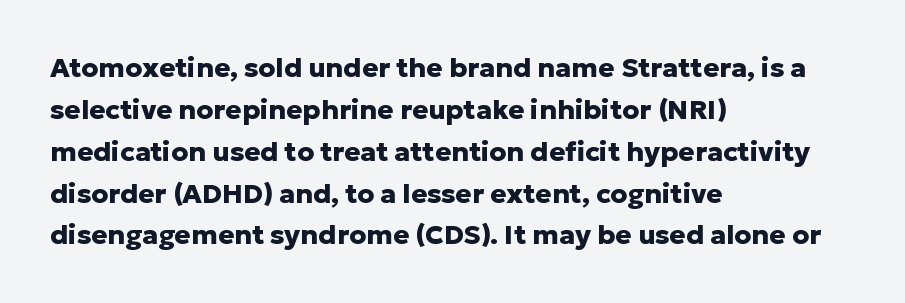
The image shows 27 px bold type, upright; set left-aligned, normal line spacing (1.55x), normal letter spacing, not underlined.
